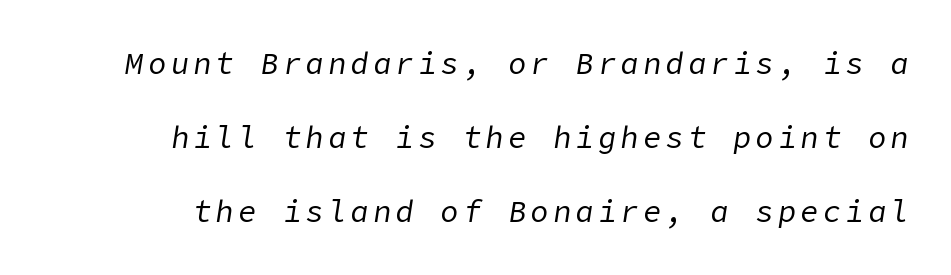
{"italic": "yes", "lean": "right", "slant_degrees": 9, "bold": "no", "weight": "regular", "width": "normal", "stroke_contrast": "low", "x_height": "medium", "underline": "no", "line_spacing": "loose", "line_spacing_ratio": 2.46, "glyph_px": 30}
